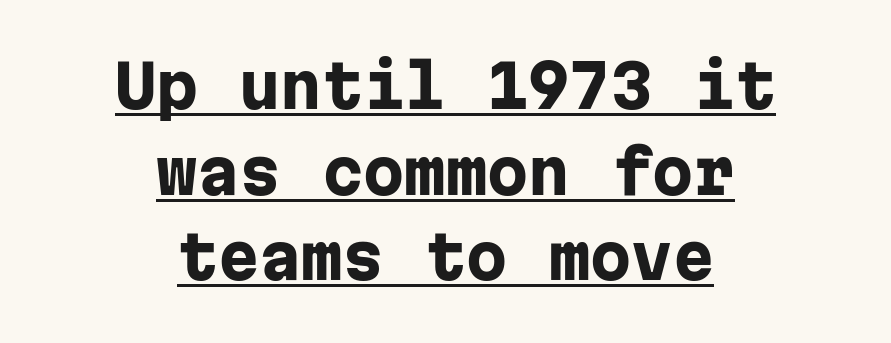
The image shows 59 px heavy sans-serif type, upright, monospaced; set centered, normal line spacing (1.45x), normal letter spacing, underlined; low stroke contrast and a medium x-height.
